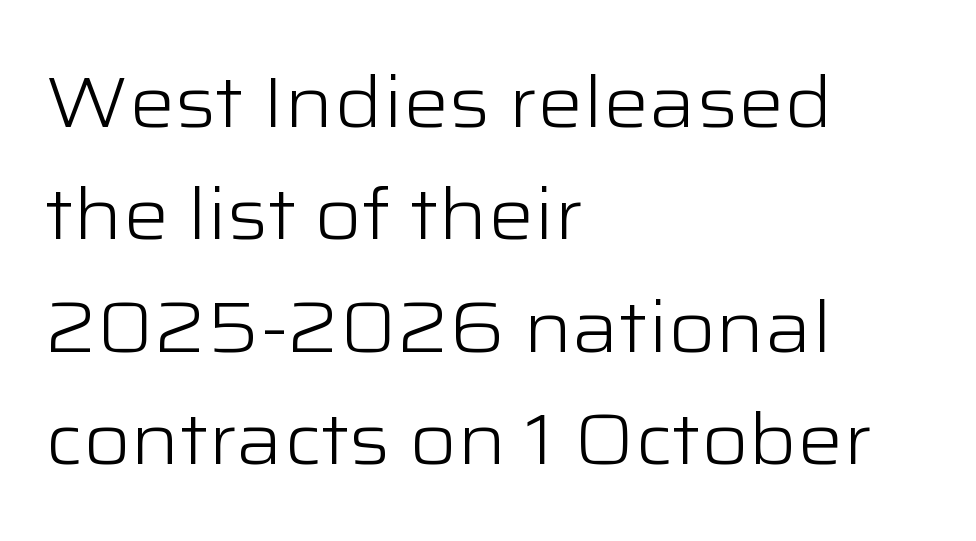
{"serif": "no", "italic": "no", "bold": "no", "weight": "light", "width": "wide", "stroke_contrast": "low", "x_height": "medium", "monospaced": "no", "underline": "no", "align": "left", "line_spacing": "normal", "line_spacing_ratio": 1.56, "letter_spacing": "normal", "letter_spacing_em": 0.0, "glyph_px": 72}
